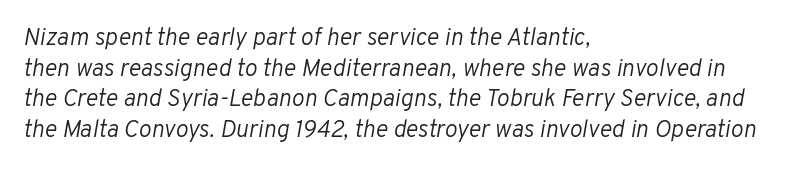
Tall strokes in this sample are angled rather than plumb. One glance says typical: line gaps are just what's usual. This rendering uses left alignment, leaving the right contour irregular. The cut favours lightness, reaching ordinary text weight at its darkest. Descenders hang freely into open space. Standard letterfit; no display-style spreading of the glyphs.
